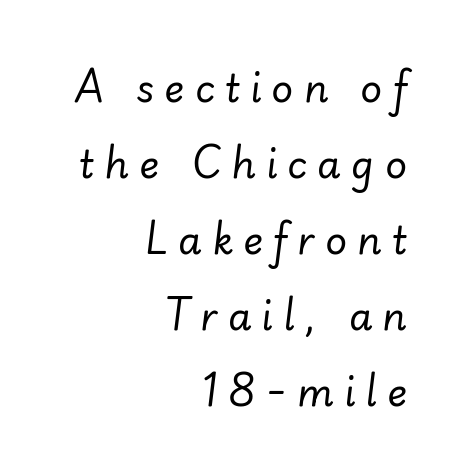
The image shows 38 px regular-weight type, italic (leaning right); set right-aligned, loose line spacing (2.0x), unusually wide letter spacing (+0.27 em), not underlined; low stroke contrast and a small x-height.
